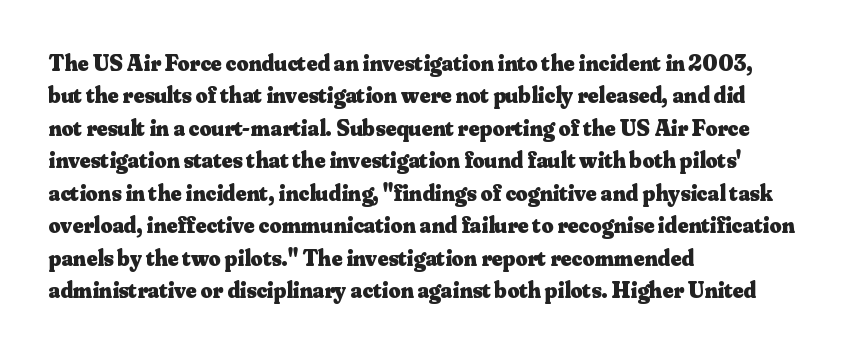
{"italic": "no", "bold": "yes", "underline": "no", "align": "left", "line_spacing": "normal", "line_spacing_ratio": 1.41, "letter_spacing": "normal", "letter_spacing_em": 0.0, "glyph_px": 23}
